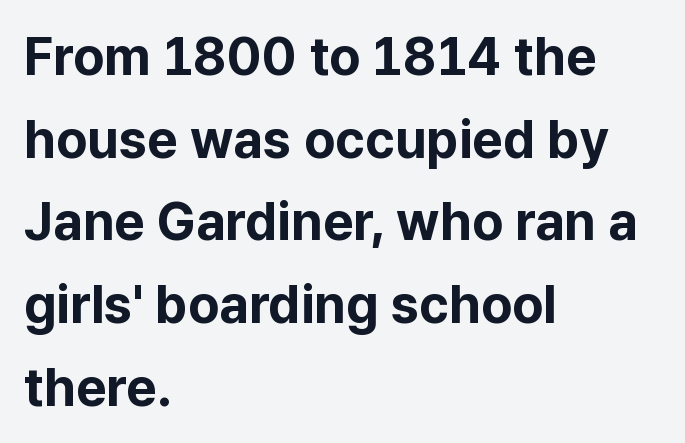
Q: Is the text bold? A: Yes.
Q: Is the text italic (slanted)? A: No, it is upright.
Q: Is the typeface a serif or a sans-serif typeface? A: Sans-serif.
Q: Is the text underlined? A: No.
Q: How is the paragraph aligned? A: Left-aligned.
Q: Is the spacing between letters normal or unusually wide? A: Normal.
Q: Is the spacing between lines tight, normal or loose? A: Normal.
Q: Width (condensed, normal, or wide)? A: Normal.
Q: Stroke contrast? A: Low.
Q: x-height? A: Medium.
Q: Monospaced? A: No.
